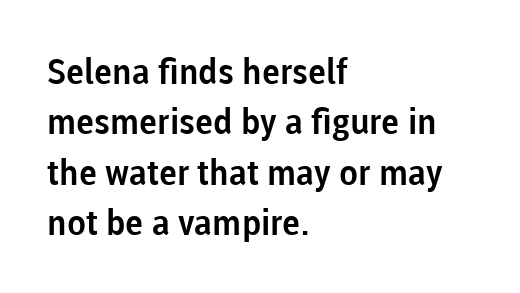
Q: Is the text italic (slanted)? A: No, it is upright.
Q: Is the typeface a serif or a sans-serif typeface? A: Sans-serif.
Q: Is the text underlined? A: No.
Q: How is the paragraph aligned? A: Left-aligned.
Q: Is the spacing between letters normal or unusually wide? A: Normal.
Q: Is the spacing between lines tight, normal or loose? A: Normal.
Q: Width (condensed, normal, or wide)? A: Normal.
Q: Stroke contrast? A: Low.
Q: x-height? A: Medium.
Q: Monospaced? A: No.
